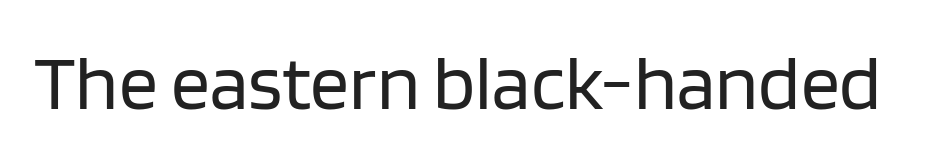
Q: Is the text bold? A: No.
Q: Is the text italic (slanted)? A: No, it is upright.
Q: Is the typeface a serif or a sans-serif typeface? A: Sans-serif.
Q: Is the text underlined? A: No.
Q: Is the spacing between letters normal or unusually wide? A: Normal.
Q: Width (condensed, normal, or wide)? A: Normal.
Q: Stroke contrast? A: Low.
Q: x-height? A: Large.
Q: Monospaced? A: No.
